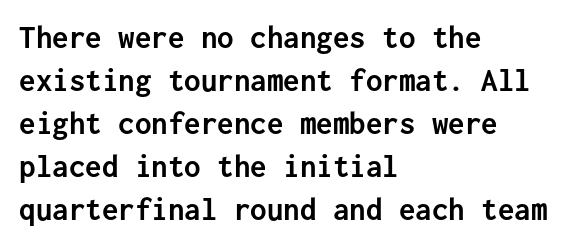
The image shows 33 px semibold sans-serif type, upright, monospaced; set left-aligned, normal line spacing (1.3x), normal letter spacing, not underlined; low stroke contrast and a medium x-height.
